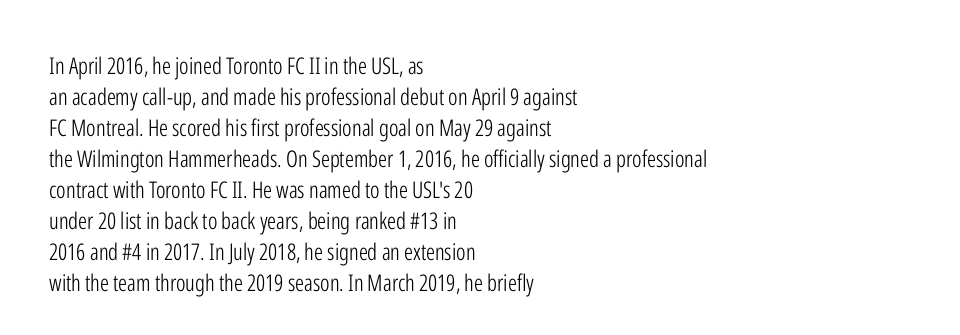
{"italic": "no", "bold": "no", "underline": "no", "align": "left", "line_spacing": "normal", "line_spacing_ratio": 1.35, "letter_spacing": "normal", "letter_spacing_em": 0.0, "glyph_px": 23}
